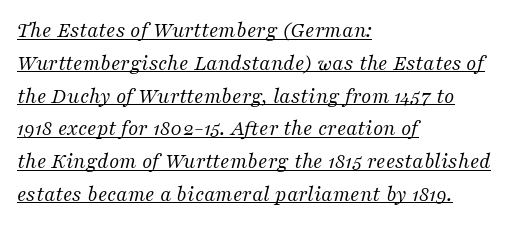
{"italic": "yes", "lean": "right", "slant_degrees": 16, "bold": "no", "underline": "yes", "align": "left", "line_spacing": "normal", "line_spacing_ratio": 1.49, "letter_spacing": "normal", "letter_spacing_em": 0.0, "glyph_px": 22}
